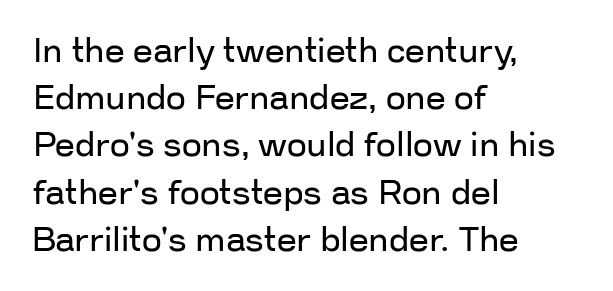
{"serif": "no", "italic": "no", "bold": "no", "weight": "regular", "width": "normal", "stroke_contrast": "low", "x_height": "medium", "monospaced": "no", "underline": "no", "align": "left", "line_spacing": "normal", "line_spacing_ratio": 1.35, "letter_spacing": "normal", "letter_spacing_em": 0.0, "glyph_px": 35}
